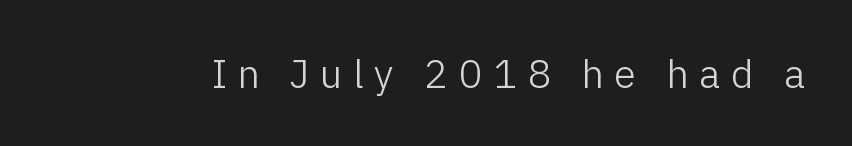
Q: Is the text bold? A: No.
Q: Is the text italic (slanted)? A: No, it is upright.
Q: Is the typeface a serif or a sans-serif typeface? A: Sans-serif.
Q: Is the text underlined? A: No.
Q: Is the spacing between letters normal or unusually wide? A: Unusually wide.
Q: Width (condensed, normal, or wide)? A: Normal.
Q: Stroke contrast? A: Low.
Q: x-height? A: Medium.
Q: Monospaced? A: No.
